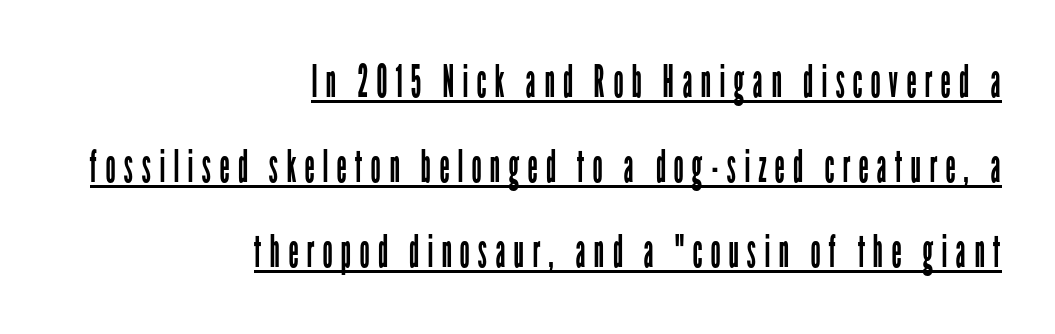
The image shows 45 px regular-weight, condensed sans-serif type, upright; set right-aligned, line spacing 1.89x, underlined; low stroke contrast and a medium x-height.
